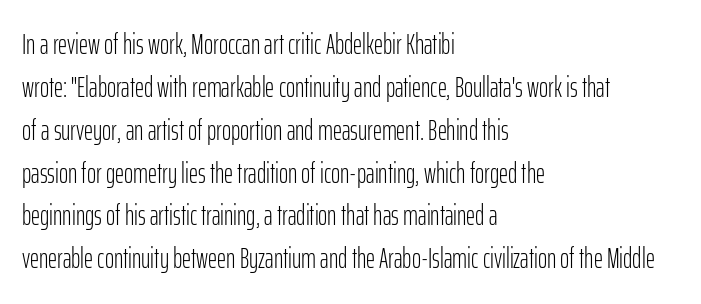
The image shows 28 px light, condensed sans-serif type, upright; set left-aligned, normal line spacing (1.53x), normal letter spacing, not underlined; low stroke contrast and a medium x-height.
